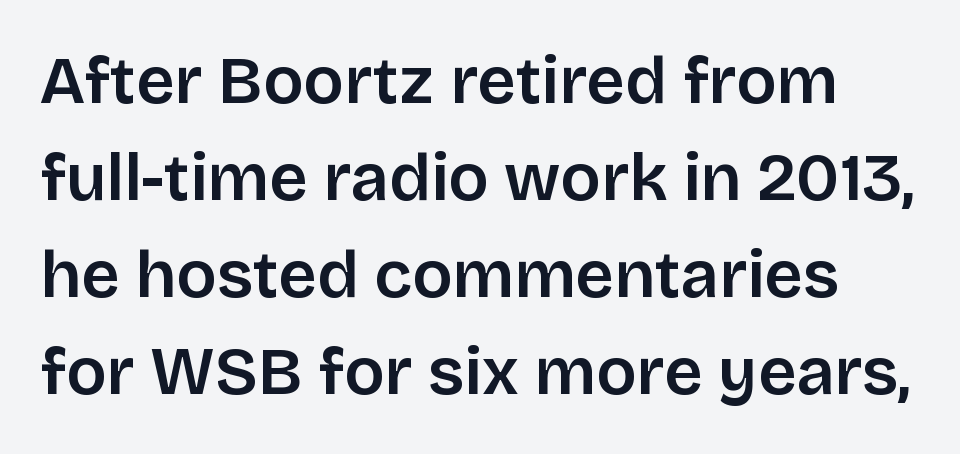
The strip under each line holds only bare page. These lines were composed using upright roman letters. Quick note: interline space is typical. The typeface chosen for these lines omits serifs. Do the characters align in a grid? No, the font is proportional. Letter spacing: default.
